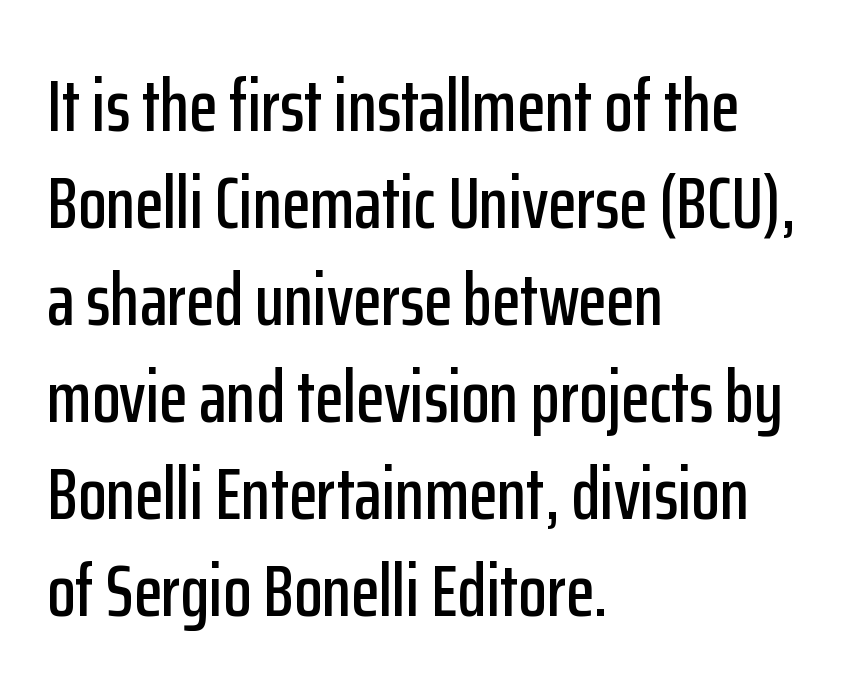
Type without underlining. Designer's note — italics off, roman on. Note: no serifs on the glyphs. Do the characters align in a grid? No, the font is proportional. The vertical gap from one line to the next is medium. Which margin do the lines hug? The left one — the right edge is uneven.
